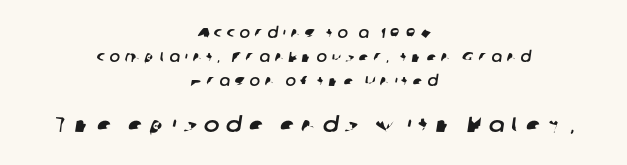
Q: Is the text underlined? A: No.
Q: How is the paragraph aligned? A: Centered.
Q: Is the spacing between letters normal or unusually wide? A: Unusually wide.
Q: Is the spacing between lines tight, normal or loose? A: Normal.
Q: Which block of text is set in a larger size, the first (top) or the second (bottom)? A: The second (bottom) one.
